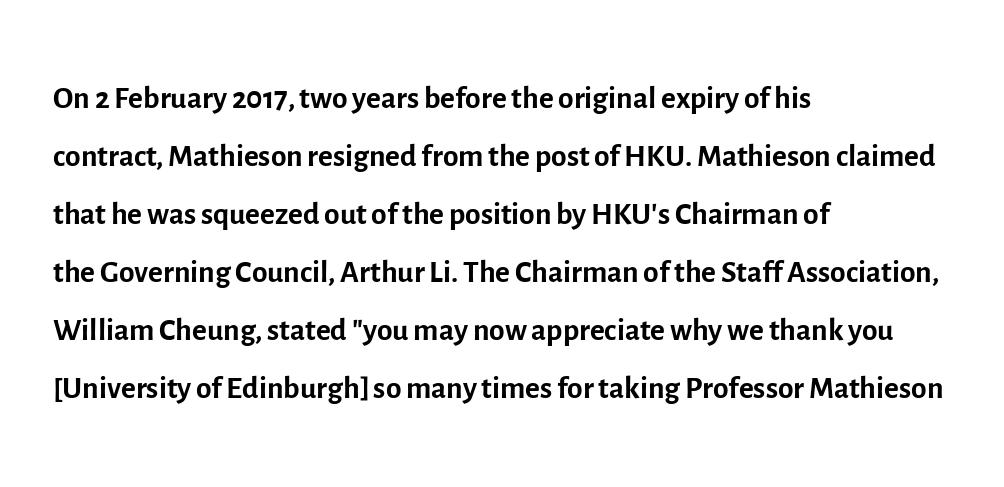
Normally led — the rows are evenly, conventionally spaced. Note the varied advance widths — an 'i' is clearly narrower than an 'm'. Does the copy run flush right? No — it runs flush left. Words float on clear page, feet unadorned.
